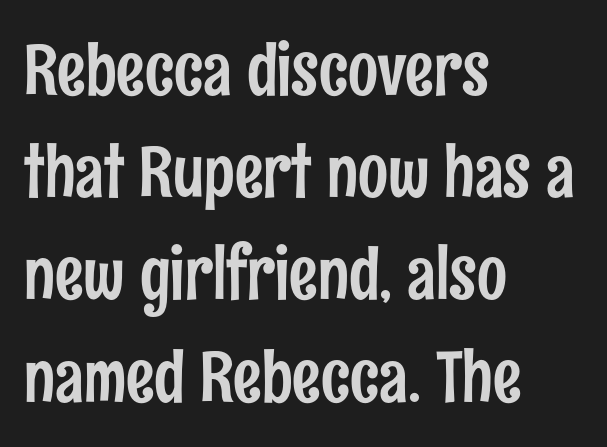
This rendering uses left alignment, leaving the right contour irregular. The area under the type is left untouched. Each letter keeps its own natural width here, so spacing adapts to shape. How are the letters spaced? Ordinarily, with no added tracking. A normal amount of white space separates one row of letters from the next.
